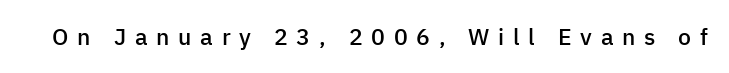
The image shows 23 px text type, upright; set unusually wide letter spacing (+0.38 em), not underlined.
